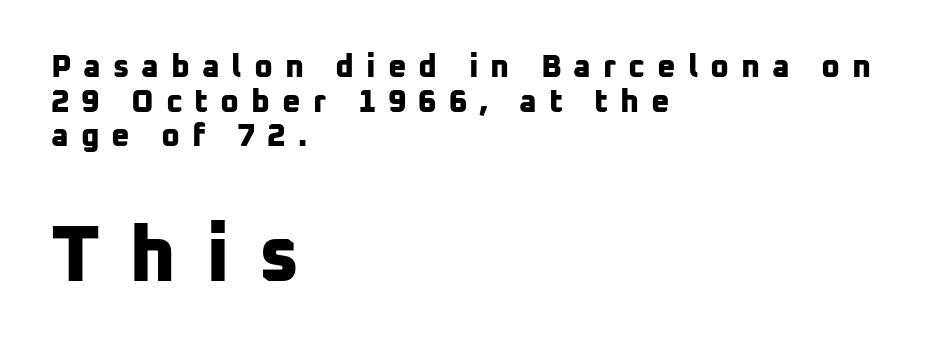
{"serif": "no", "bold": "yes", "weight": "bold", "width": "normal", "stroke_contrast": "low", "x_height": "medium", "monospaced": "no", "underline": "no", "align": "left", "line_spacing": "tight", "line_spacing_ratio": 1.08, "letter_spacing": "wide", "letter_spacing_em": 0.37, "larger_block": "second", "size_ratio": 2.47, "glyph_px": 79}
